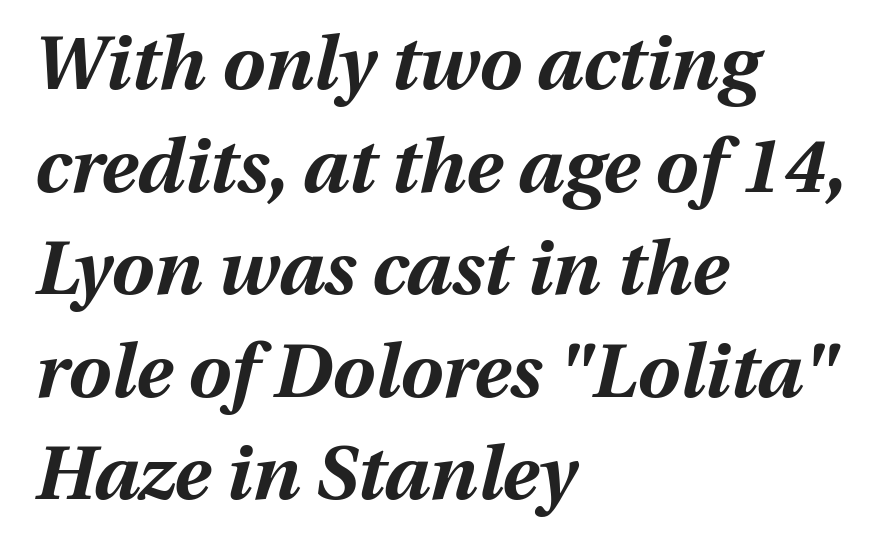
The image shows 76 px bold type, italic (leaning right); set left-aligned, normal line spacing (1.35x), normal letter spacing, not underlined; medium stroke contrast and a medium x-height.
